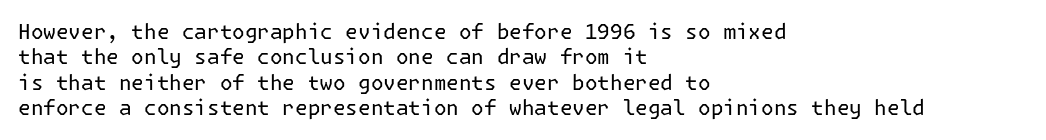
{"italic": "no", "bold": "no", "underline": "no", "align": "left", "line_spacing_ratio": 1.21, "letter_spacing": "normal", "letter_spacing_em": 0.0, "glyph_px": 21}
